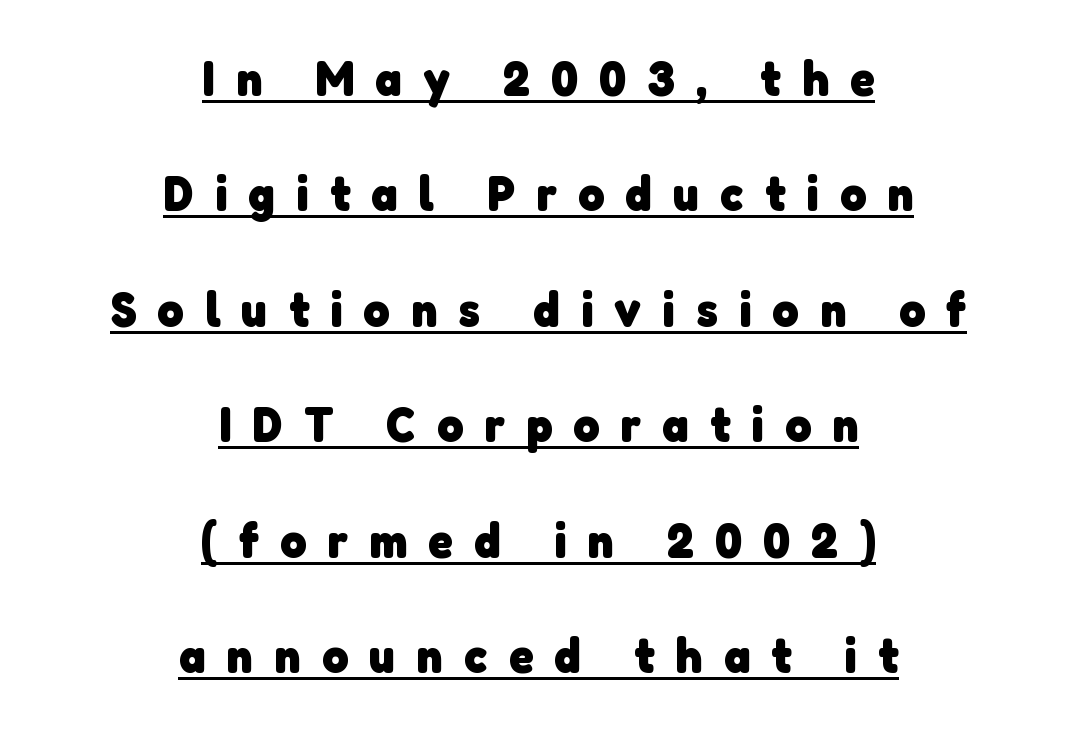
The lines in this sample share a center point and differ in where they start and stop. Thick stems and heavy bowls — unmistakably bold. This rendering employs a face without finishing strokes, i.e., a sans-serif. Whoever set this chose breathing room over compactness in the vertical rhythm. Notice how a bar underscores the lettering throughout. There is plenty of visible air inserted between adjacent glyphs.
